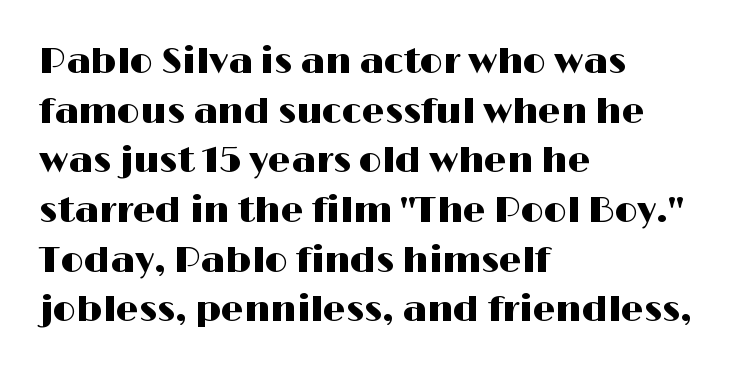
{"serif": "no", "italic": "no", "width": "wide", "stroke_contrast": "high", "x_height": "medium", "monospaced": "no", "underline": "no", "align": "left", "line_spacing": "normal", "line_spacing_ratio": 1.38, "letter_spacing": "normal", "letter_spacing_em": 0.0, "glyph_px": 36}
